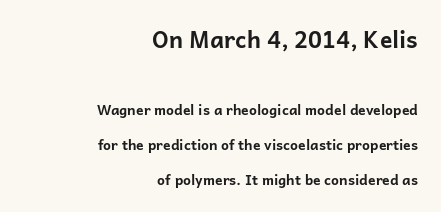
Q: Is the text bold? A: Yes.
Q: Is the text italic (slanted)? A: No, it is upright.
Q: Is the text underlined? A: No.
Q: How is the paragraph aligned? A: Right-aligned.
Q: Is the spacing between letters normal or unusually wide? A: Normal.
Q: Is the spacing between lines tight, normal or loose? A: Loose.
Q: Which block of text is set in a larger size, the first (top) or the second (bottom)? A: The first (top) one.
